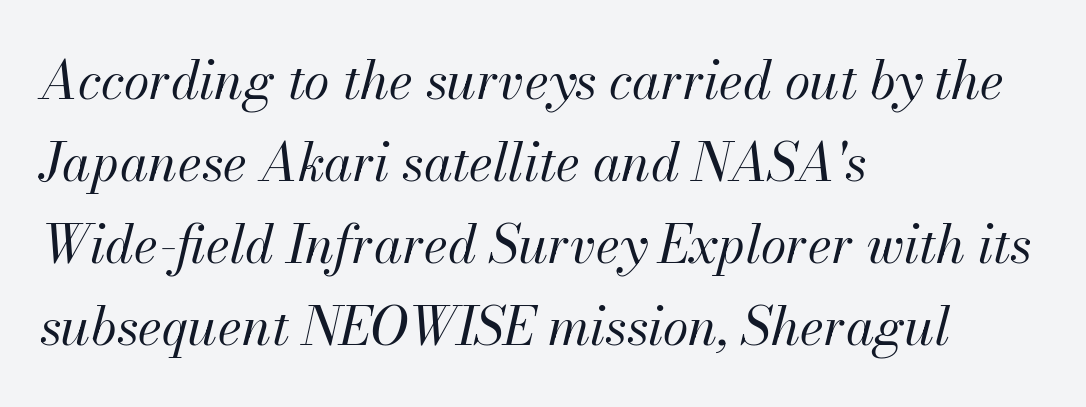
The image shows 52 px regular-weight type, italic (leaning right); set left-aligned, normal line spacing (1.58x), normal letter spacing, not underlined; medium stroke contrast and a small x-height.
